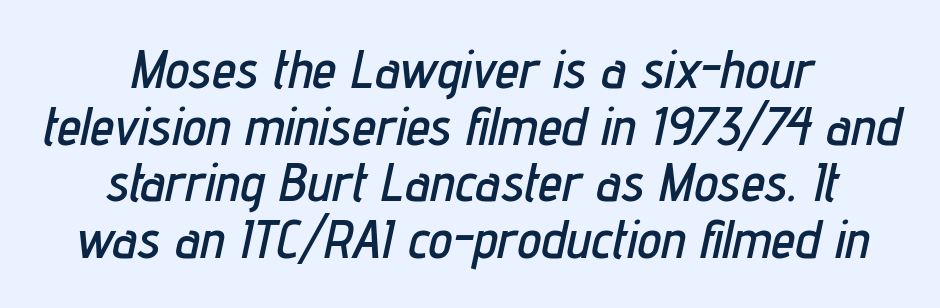
The glyphs look as if they've been sheared to an angle. Caption: multi-line text, centered on the measure. The letters advance in unequal steps, a hallmark of proportional type. Between one letter and the next there's only the usual sliver of space. Honestly, there is no underline to notice here at all. Each new line begins almost immediately beneath the previous one.
